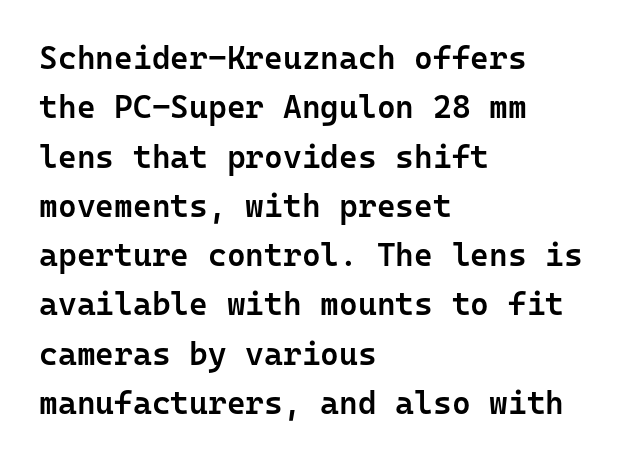
The image shows 32 px semibold sans-serif type, upright, monospaced; set left-aligned, normal line spacing (1.54x), normal letter spacing, not underlined; low stroke contrast and a medium x-height.
